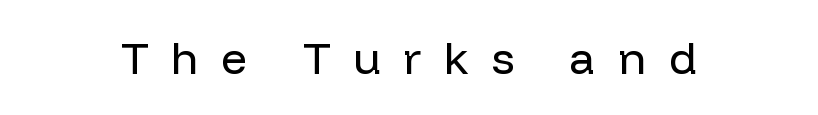
The image shows 45 px regular-weight sans-serif type, upright; set unusually wide letter spacing (+0.5 em), not underlined; low stroke contrast and a medium x-height.
